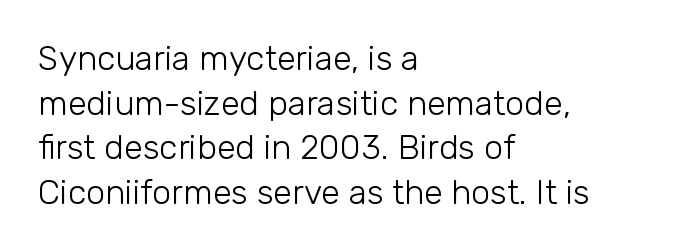
The image shows 34 px light sans-serif type, upright; set left-aligned, normal line spacing (1.31x), normal letter spacing, not underlined; low stroke contrast and a medium x-height.
